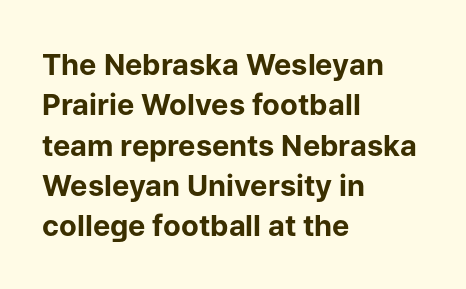
The image shows 29 px bold sans-serif type, upright; set left-aligned, normal line spacing (1.39x), normal letter spacing, not underlined; low stroke contrast and a medium x-height.
